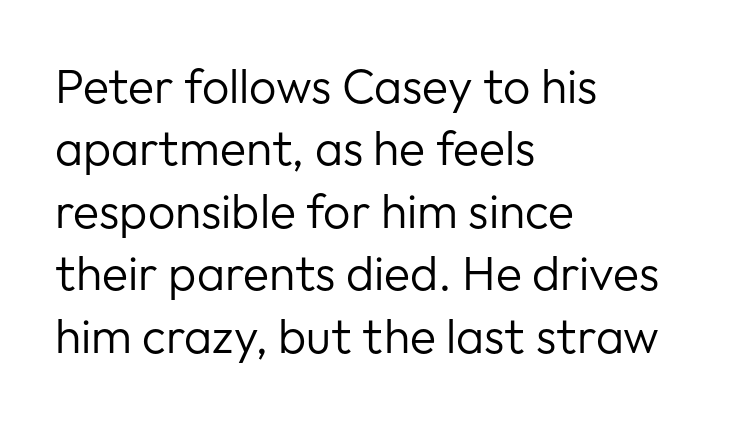
Q: Is the text bold? A: No.
Q: Is the text italic (slanted)? A: No, it is upright.
Q: Is the typeface a serif or a sans-serif typeface? A: Sans-serif.
Q: Is the text underlined? A: No.
Q: How is the paragraph aligned? A: Left-aligned.
Q: Is the spacing between letters normal or unusually wide? A: Normal.
Q: Is the spacing between lines tight, normal or loose? A: Normal.
Q: Width (condensed, normal, or wide)? A: Normal.
Q: Stroke contrast? A: Low.
Q: x-height? A: Medium.
Q: Monospaced? A: No.
